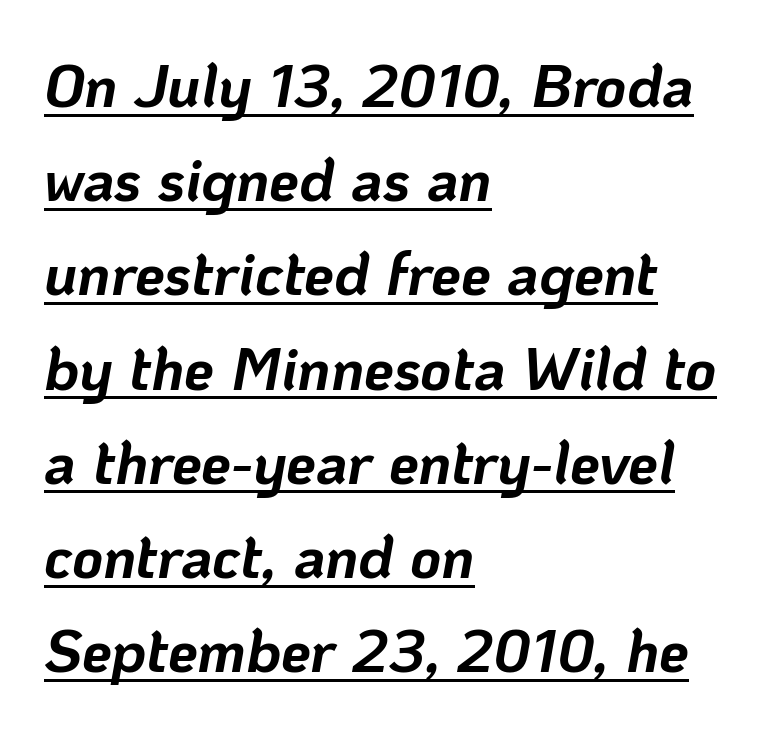
The image shows 60 px bold type, italic (leaning right); set left-aligned, normal line spacing (1.57x), normal letter spacing, underlined; low stroke contrast and a medium x-height.
